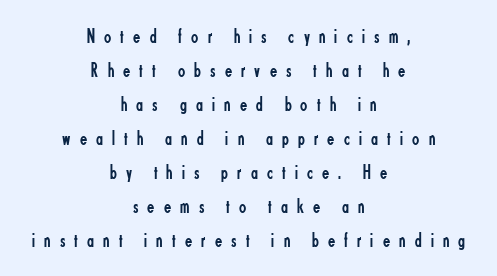
The image shows 21 px text type, upright; set centered, normal line spacing (1.62x), unusually wide letter spacing (+0.44 em), not underlined.
